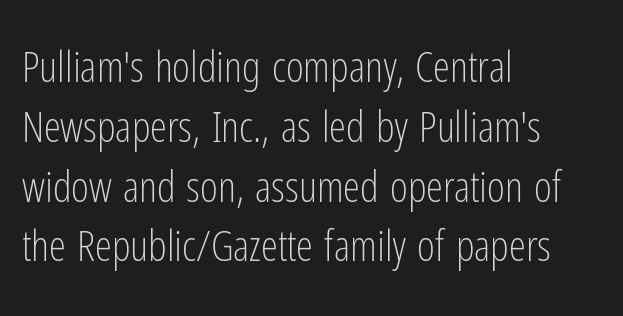
Posture: straight, roman, zero tilt. You could not count columns in this text — the font is proportionally spaced. The rendering uses a moderate line-height, typical for paragraphs. The zone under the glyphs is completely vacant. Does extra space separate the letters? No, they use regular spacing.
